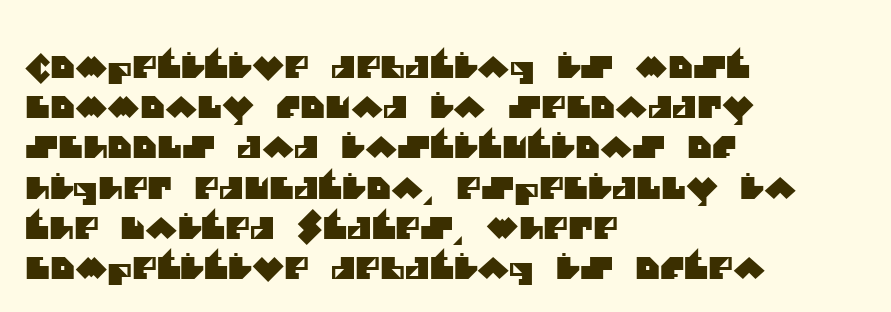
The image shows 30 px sans-serif type; set left-aligned, normal line spacing (1.34x), normal letter spacing, not underlined; medium stroke contrast and a large x-height.
